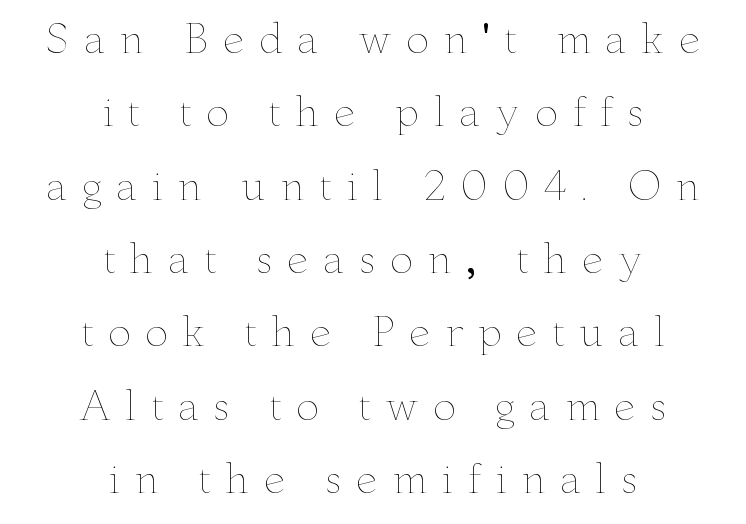
The image shows 39 px thin, wide type, upright; set centered, line spacing 1.88x, unusually wide letter spacing (+0.36 em), not underlined; low stroke contrast and a small x-height.
